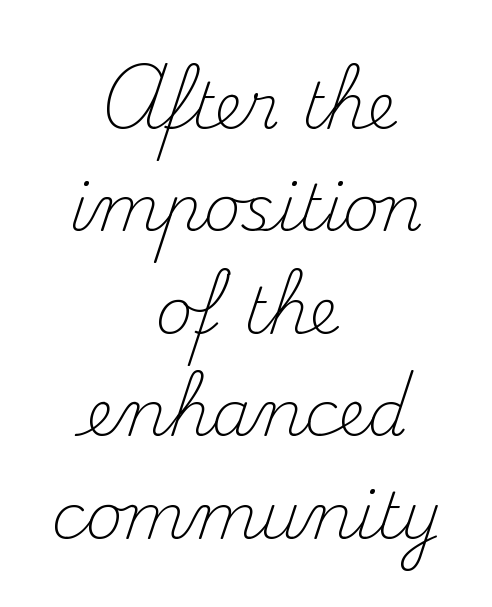
This rendering uses center alignment, leaving both contours irregular but symmetric. Honestly, the row spacing looks completely unremarkable. Characters follow at the spacing the type designer built in. No chunkiness to these letters — they're not bold. Glance below the letters and you will spot only blank space.
